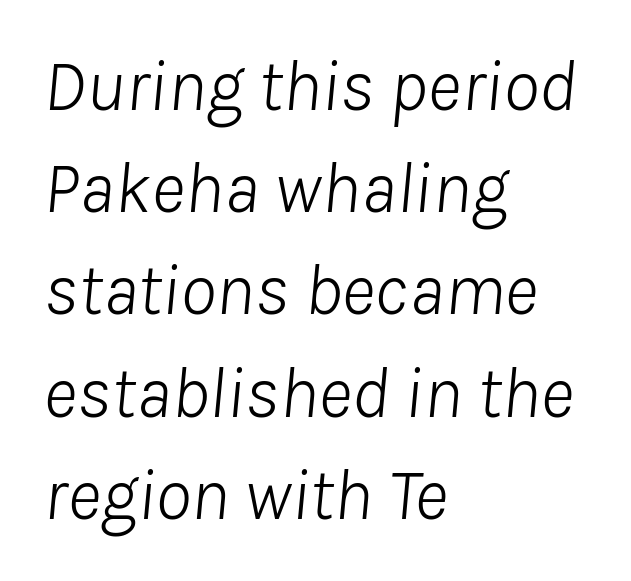
Line beginnings align vertically; line endings do not. The line-height multiplier appears to be the usual default. The gap between lines stays unmarked. Rendered with sloped, italic letterforms.
